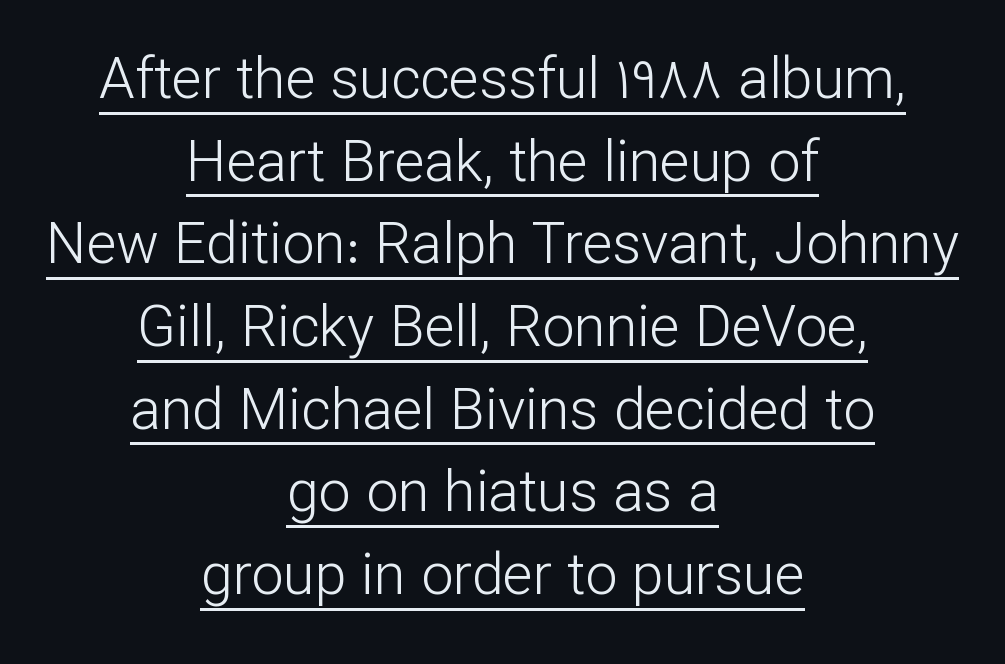
The image shows 57 px light sans-serif type, upright; set centered, normal line spacing (1.45x), normal letter spacing, underlined; low stroke contrast and a medium x-height.
